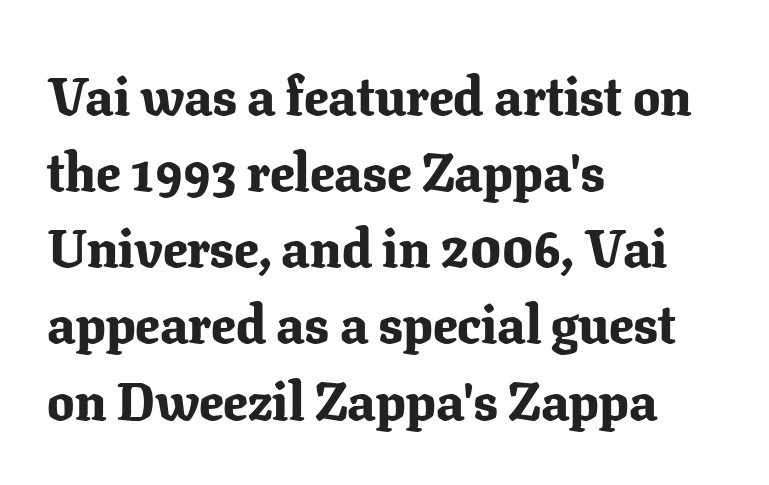
Q: Is the text bold? A: Yes.
Q: Is the text italic (slanted)? A: No, it is upright.
Q: Is the typeface a serif or a sans-serif typeface? A: Serif.
Q: Is the text underlined? A: No.
Q: How is the paragraph aligned? A: Left-aligned.
Q: Is the spacing between letters normal or unusually wide? A: Normal.
Q: Is the spacing between lines tight, normal or loose? A: Normal.
Q: Width (condensed, normal, or wide)? A: Normal.
Q: Stroke contrast? A: Low.
Q: x-height? A: Medium.
Q: Monospaced? A: No.
